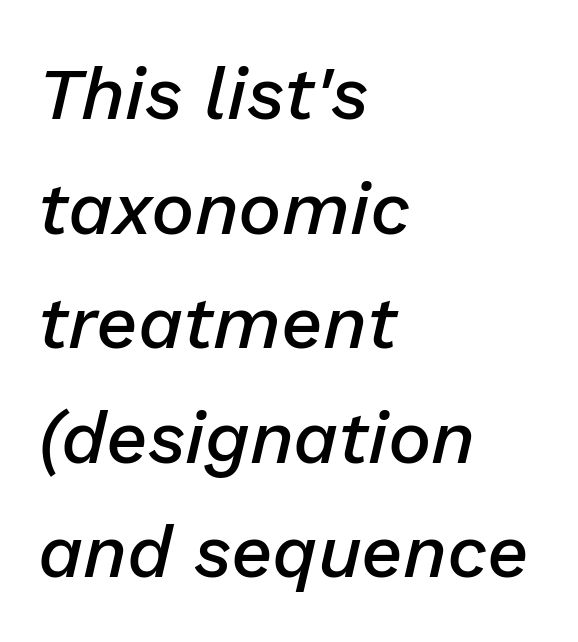
Characters are canted at an angle relative to the baseline's perpendicular. This rendering uses left alignment, leaving the right contour irregular. You could not count columns in this text — the font is proportionally spaced. The rendering uses a semibold face; strokes are thickened but not to full bold. Baseline-to-baseline distance is the conventional proportion of letter height. The area under the type is left untouched.
